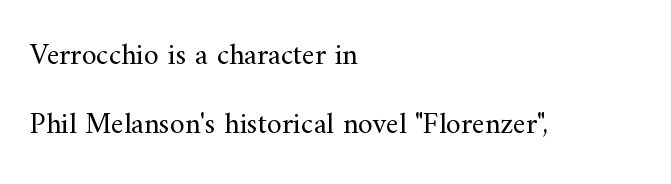
{"serif": "yes", "italic": "no", "bold": "no", "weight": "regular", "width": "normal", "stroke_contrast": "medium", "x_height": "small", "monospaced": "no", "underline": "no", "align": "left", "line_spacing": "loose", "line_spacing_ratio": 2.31, "letter_spacing": "normal", "letter_spacing_em": 0.0, "glyph_px": 30}
